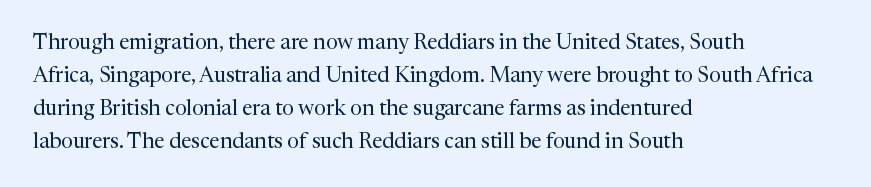
Q: Is the text bold? A: No.
Q: Is the text italic (slanted)? A: No, it is upright.
Q: Is the text underlined? A: No.
Q: How is the paragraph aligned? A: Left-aligned.
Q: Is the spacing between letters normal or unusually wide? A: Normal.
Q: Is the spacing between lines tight, normal or loose? A: Normal.
